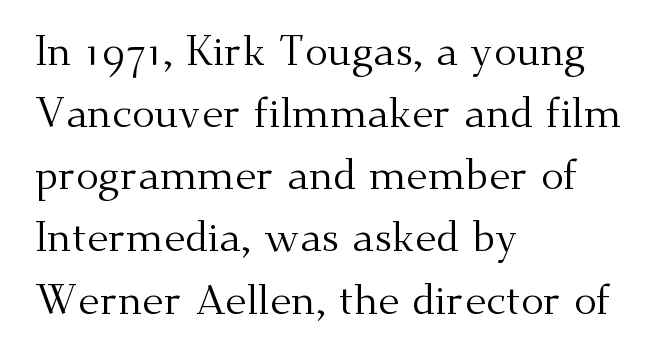
Character widths vary here, with narrow letters taking less room than wide ones. A typesetter would call this leading conventional body-copy spacing. It's the straight-up-and-down kind of type. Heft: none added — not bold. Letter spacing: default.
